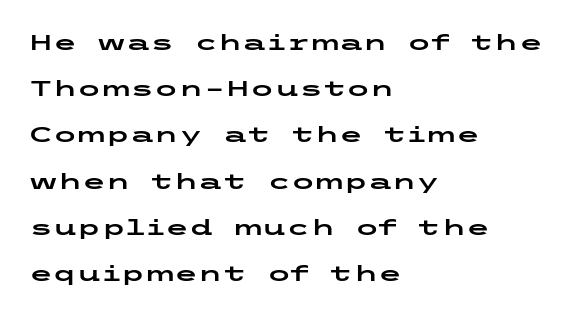
Widely set lines give the paragraph a tall, airy silhouette. Is the letter spacing exaggerated? No — it looks like the ordinary default. The axis of the letterforms is exactly vertical. The ragged edge is on the right, which tells us the setting is flush left. Descenders hang freely into open space.
